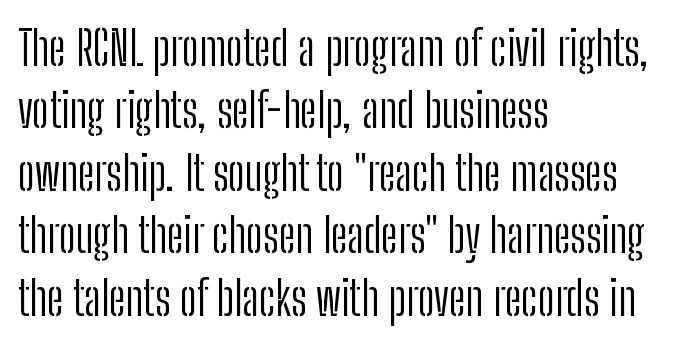
The image shows 48 px light, condensed sans-serif type, upright; set left-aligned, normal line spacing (1.3x), normal letter spacing, not underlined; low stroke contrast and a medium x-height.
